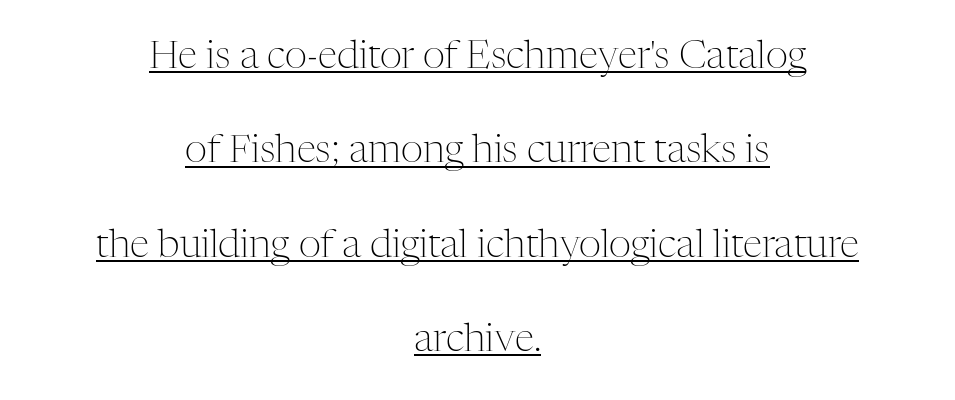
Ordinary non-slanted type is in use. The strokes carry an ordinary text weight at most. The characters display serif detailing at their extremities. Notice how a bar underscores the lettering throughout.
